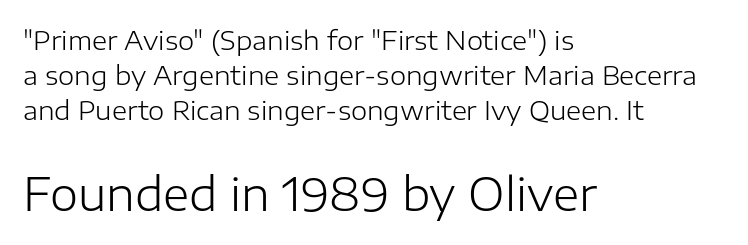
Which chunk is bigger? The second one — the bottom block dwarfs the top. Note: no serifs on the glyphs. Teacher's note: observe the even left margin — that is flush-left alignment. On a weight scale, this lands at 450 or below. The gaps between neighbouring characters are ordinary and unremarkable. Underline: absent.
